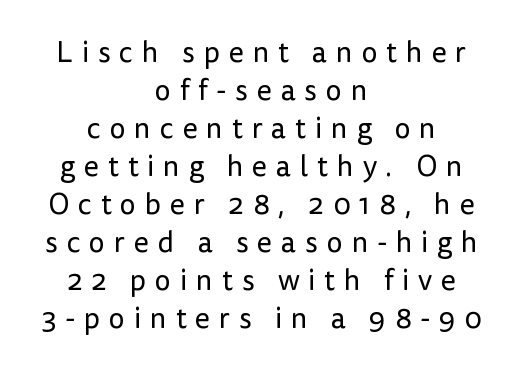
{"serif": "no", "italic": "no", "bold": "no", "weight": "regular", "width": "normal", "stroke_contrast": "low", "x_height": "medium", "monospaced": "no", "underline": "no", "align": "center", "line_spacing": "normal", "line_spacing_ratio": 1.31, "letter_spacing": "wide", "letter_spacing_em": 0.3, "glyph_px": 29}
